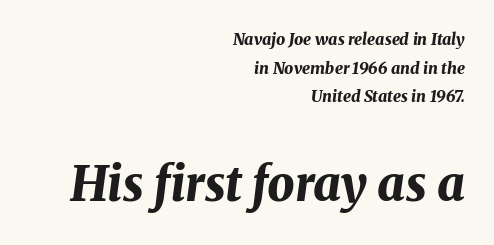
Q: Is the text bold? A: Yes.
Q: Is the text italic (slanted)? A: Yes, it leans right by about 8 degrees.
Q: Is the text underlined? A: No.
Q: How is the paragraph aligned? A: Right-aligned.
Q: Is the spacing between letters normal or unusually wide? A: Normal.
Q: Which block of text is set in a larger size, the first (top) or the second (bottom)? A: The second (bottom) one.
Q: Width (condensed, normal, or wide)? A: Normal.
Q: Stroke contrast? A: Medium.
Q: x-height? A: Medium.
Q: Monospaced? A: No.
